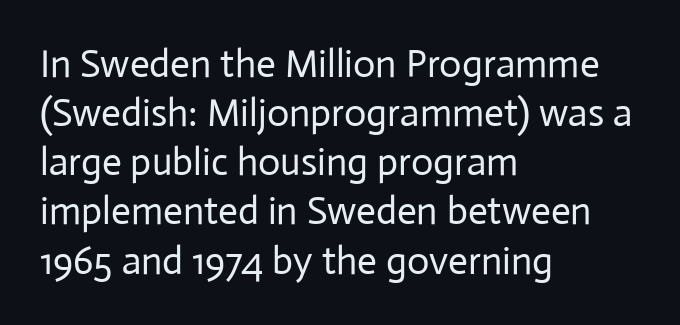
Q: Is the text bold? A: No.
Q: Is the text italic (slanted)? A: No, it is upright.
Q: Is the typeface a serif or a sans-serif typeface? A: Sans-serif.
Q: Is the text underlined? A: No.
Q: How is the paragraph aligned? A: Left-aligned.
Q: Is the spacing between letters normal or unusually wide? A: Normal.
Q: Is the spacing between lines tight, normal or loose? A: Normal.
Q: Width (condensed, normal, or wide)? A: Normal.
Q: Stroke contrast? A: Low.
Q: x-height? A: Medium.
Q: Monospaced? A: No.
